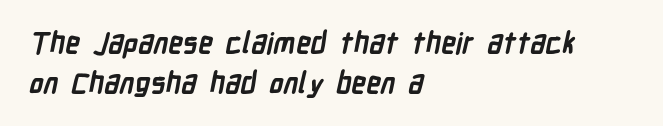
Look at the tracking — it's just the regular setting, nothing added. Are there feet on the stems? There aren't — it's a sans. As a designer I'd log this as weight 700, bold. Nobody drew a line under any word here. The paragraph shown leans on its left margin. Compared with typical paragraphs, the rows here are spaced about the same.
